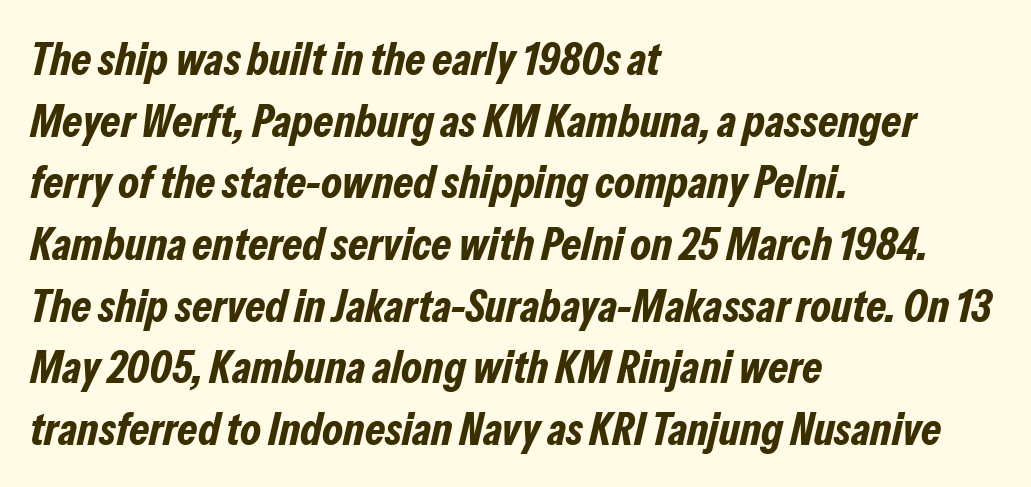
Q: Is the text bold? A: Yes.
Q: Is the text italic (slanted)? A: Yes, it leans right by about 13 degrees.
Q: Is the text underlined? A: No.
Q: How is the paragraph aligned? A: Left-aligned.
Q: Is the spacing between letters normal or unusually wide? A: Normal.
Q: Is the spacing between lines tight, normal or loose? A: Normal.
Q: Width (condensed, normal, or wide)? A: Condensed.
Q: Stroke contrast? A: Low.
Q: x-height? A: Medium.
Q: Monospaced? A: No.
